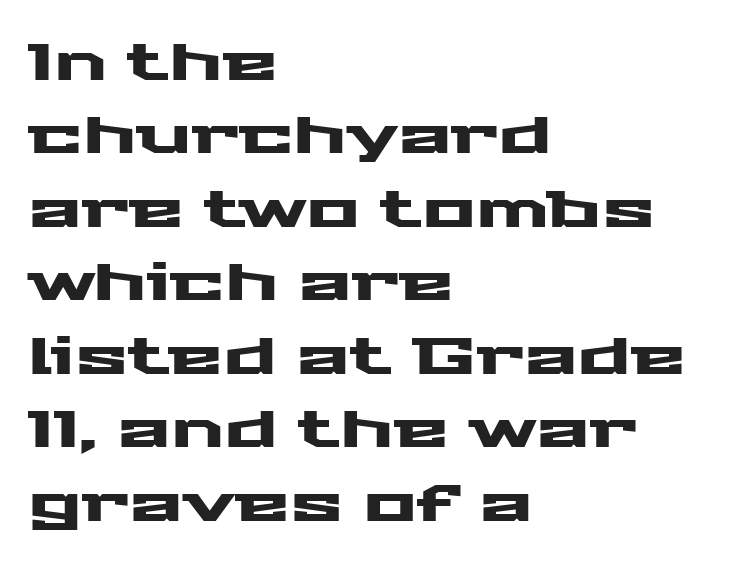
Q: Is the text italic (slanted)? A: No, it is upright.
Q: Is the typeface a serif or a sans-serif typeface? A: Sans-serif.
Q: Is the text underlined? A: No.
Q: How is the paragraph aligned? A: Left-aligned.
Q: Is the spacing between letters normal or unusually wide? A: Normal.
Q: Is the spacing between lines tight, normal or loose? A: Normal.
Q: Width (condensed, normal, or wide)? A: Wide.
Q: Stroke contrast? A: Medium.
Q: x-height? A: Medium.
Q: Monospaced? A: No.
